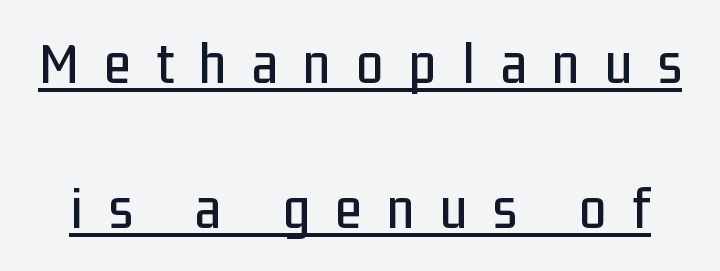
Q: Is the text italic (slanted)? A: No, it is upright.
Q: Is the typeface a serif or a sans-serif typeface? A: Sans-serif.
Q: Is the text underlined? A: Yes.
Q: Is the spacing between letters normal or unusually wide? A: Unusually wide.
Q: Is the spacing between lines tight, normal or loose? A: Loose.
Q: Width (condensed, normal, or wide)? A: Condensed.
Q: Stroke contrast? A: Low.
Q: x-height? A: Medium.
Q: Monospaced? A: No.
